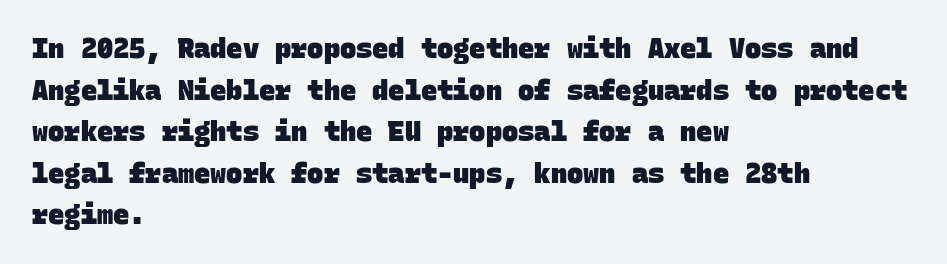
Q: Is the text bold? A: Yes.
Q: Is the text underlined? A: No.
Q: How is the paragraph aligned? A: Left-aligned.
Q: Is the spacing between letters normal or unusually wide? A: Normal.
Q: Is the spacing between lines tight, normal or loose? A: Normal.
